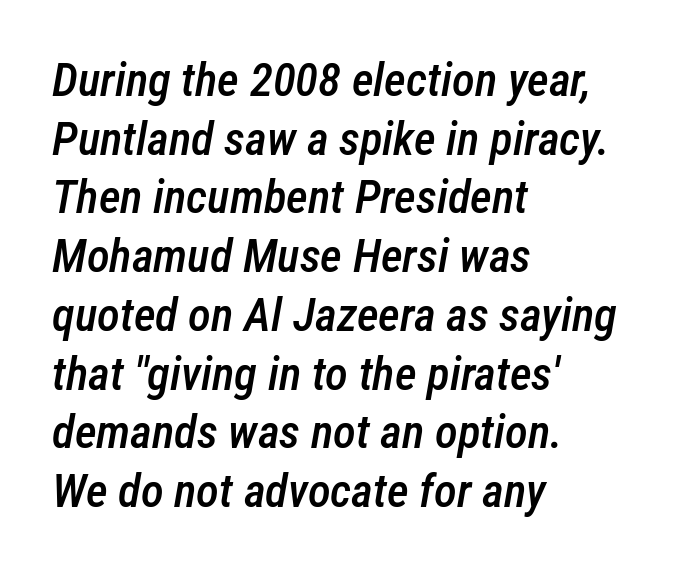
Q: Is the text bold? A: Semi-bold.
Q: Is the text italic (slanted)? A: Yes, it leans right by about 12 degrees.
Q: Is the text underlined? A: No.
Q: How is the paragraph aligned? A: Left-aligned.
Q: Is the spacing between letters normal or unusually wide? A: Normal.
Q: Is the spacing between lines tight, normal or loose? A: Normal.
Q: Width (condensed, normal, or wide)? A: Condensed.
Q: Stroke contrast? A: Low.
Q: x-height? A: Medium.
Q: Monospaced? A: No.
